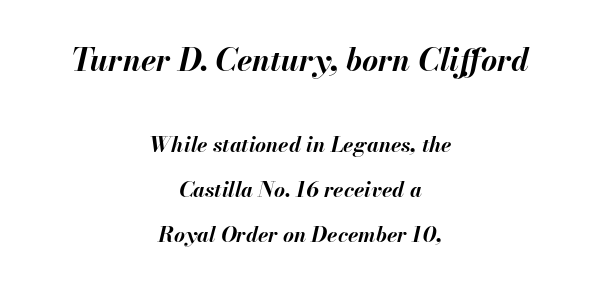
Q: Is the text bold? A: Yes.
Q: Is the text italic (slanted)? A: Yes, it leans right by about 13 degrees.
Q: Is the text underlined? A: No.
Q: How is the paragraph aligned? A: Centered.
Q: Is the spacing between letters normal or unusually wide? A: Normal.
Q: Is the spacing between lines tight, normal or loose? A: Loose.
Q: Which block of text is set in a larger size, the first (top) or the second (bottom)? A: The first (top) one.
Q: Width (condensed, normal, or wide)? A: Normal.
Q: Stroke contrast? A: Medium.
Q: x-height? A: Small.
Q: Monospaced? A: No.
